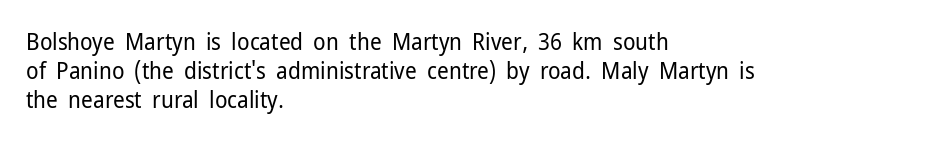
Nothing unusual about the tracking: characters are spaced as the font intends. Caption: multi-line text, flush left, ragged right. How would I describe the line gaps? Plain and ordinary. Unbolded letterforms with no extra heft.
